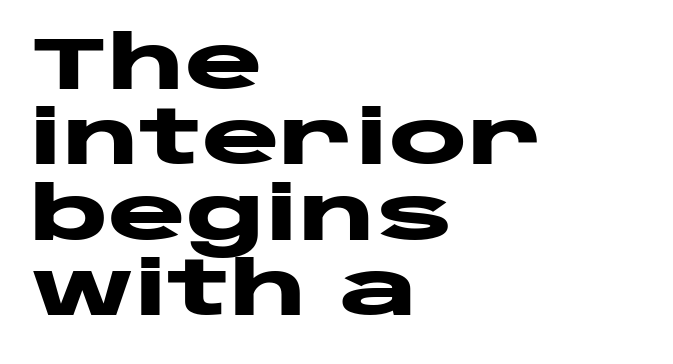
{"serif": "no", "italic": "no", "bold": "yes", "weight": "heavy", "width": "wide", "stroke_contrast": "low", "x_height": "large", "monospaced": "no", "underline": "no", "align": "left", "line_spacing": "tight", "line_spacing_ratio": 1.02, "letter_spacing": "normal", "letter_spacing_em": 0.0, "glyph_px": 74}
